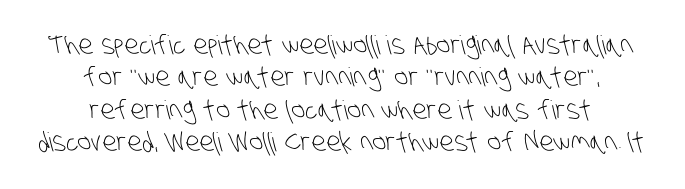
Typeset on center — no edge is straight. Standard letterfit; no display-style spreading of the glyphs. Descender tails drop into unmarked territory. This block has exactly the height ordinary leading produces. Weight: in the light-to-regular range.
